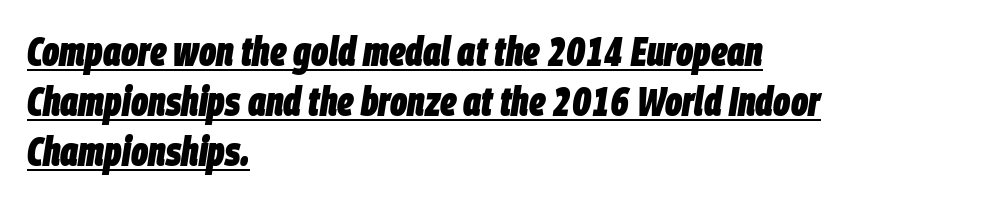
{"italic": "yes", "lean": "right", "slant_degrees": 9, "bold": "yes", "weight": "heavy", "width": "condensed", "stroke_contrast": "low", "x_height": "large", "monospaced": "no", "underline": "yes", "align": "left", "line_spacing": "normal", "line_spacing_ratio": 1.25, "letter_spacing": "normal", "letter_spacing_em": 0.0, "glyph_px": 40}
